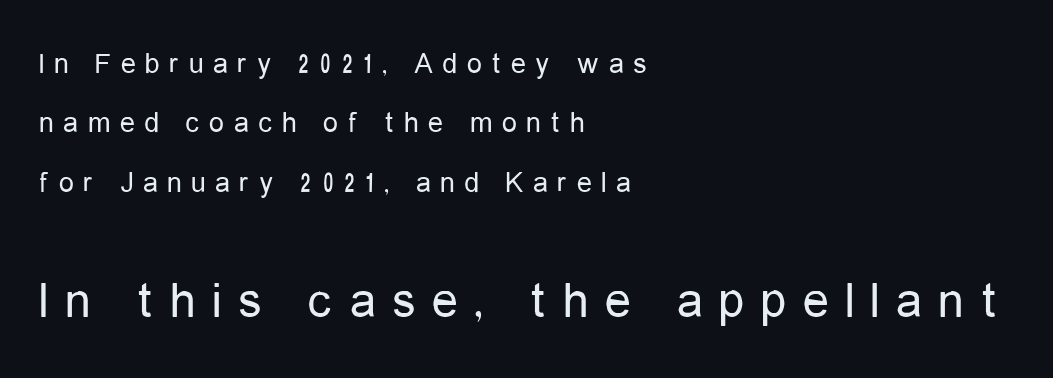
The image shows 52 px regular-weight, condensed sans-serif type, upright; set left-aligned, loose line spacing (1.98x), unusually wide letter spacing (+0.32 em), not underlined; the second (bottom) block is 1.73x larger; low stroke contrast and a medium x-height.
